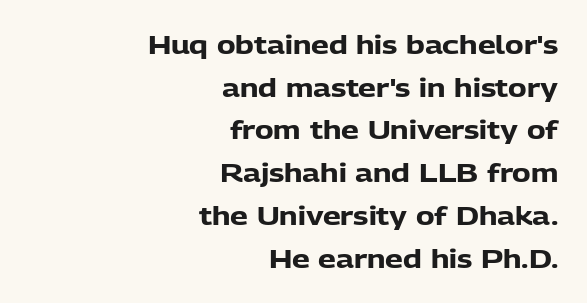
The image shows 25 px bold type, upright; set right-aligned, line spacing 1.71x, normal letter spacing, not underlined.
